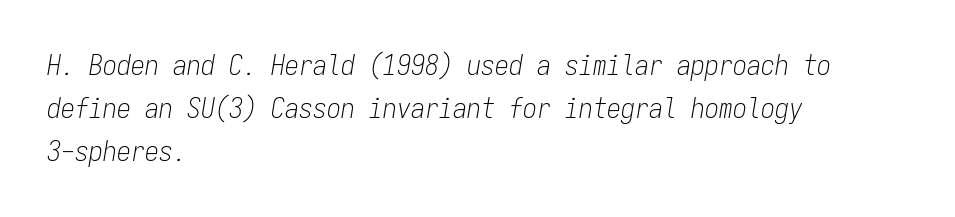
{"italic": "yes", "lean": "right", "slant_degrees": 9, "bold": "no", "weight": "light", "width": "condensed", "stroke_contrast": "low", "x_height": "medium", "monospaced": "yes", "underline": "no", "align": "left", "line_spacing": "normal", "line_spacing_ratio": 1.54, "letter_spacing": "normal", "letter_spacing_em": 0.0, "glyph_px": 28}
